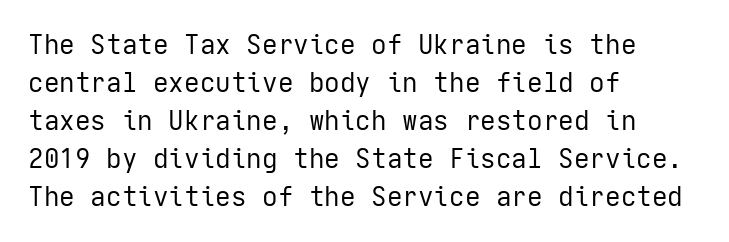
Q: Is the text bold? A: No.
Q: Is the text italic (slanted)? A: No, it is upright.
Q: Is the text underlined? A: No.
Q: How is the paragraph aligned? A: Left-aligned.
Q: Is the spacing between letters normal or unusually wide? A: Normal.
Q: Is the spacing between lines tight, normal or loose? A: Normal.
